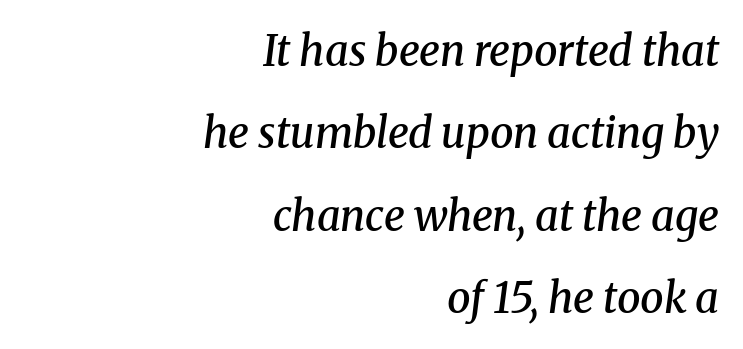
Rule under the text: the space is simply empty. The strokes are fattened partway — semibold, not bold. The passage shown is typed in a proportional face where columns would drift. Quick note: interline space is abundant. The line texture is even and compact thanks to regular tracking.
